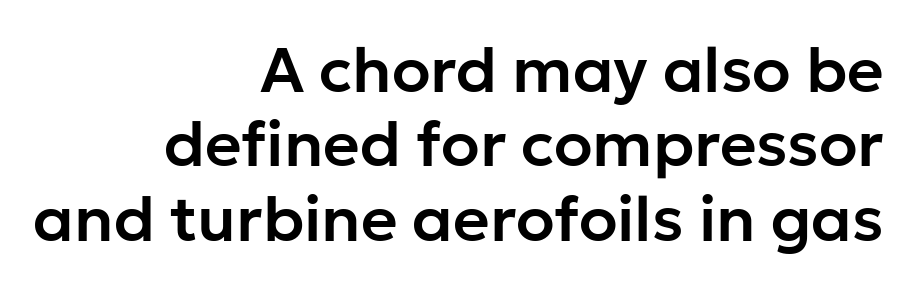
{"serif": "no", "italic": "no", "width": "normal", "stroke_contrast": "low", "x_height": "medium", "monospaced": "no", "underline": "no", "align": "right", "line_spacing_ratio": 1.18, "letter_spacing": "normal", "letter_spacing_em": 0.0, "glyph_px": 63}
